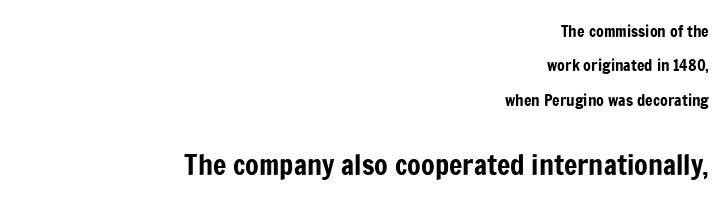
Here the designer chose a conventional face with non-uniform glyph widths. The block of text is sparse from top to bottom, with ample space between rows. The type is set solid horizontally, with unmodified tracking. The string is rendered with underlining switched off.
